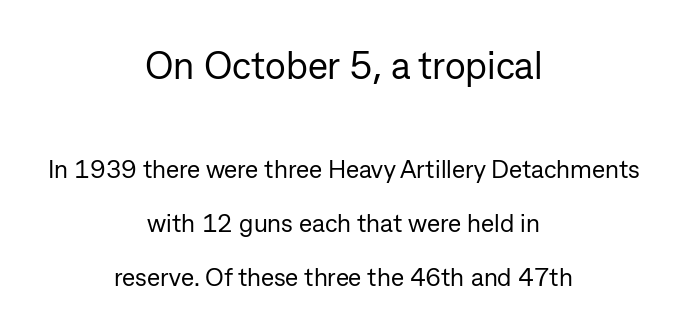
Students, note that the glyphs here touch the page at normal intervals. Underline: absent. It's the straight-up-and-down kind of type. Here the designer chose a conventional face with non-uniform glyph widths. A centered setting, common on invitations and titles, is used for this passage. The leading is generous, giving the passage an open texture.
